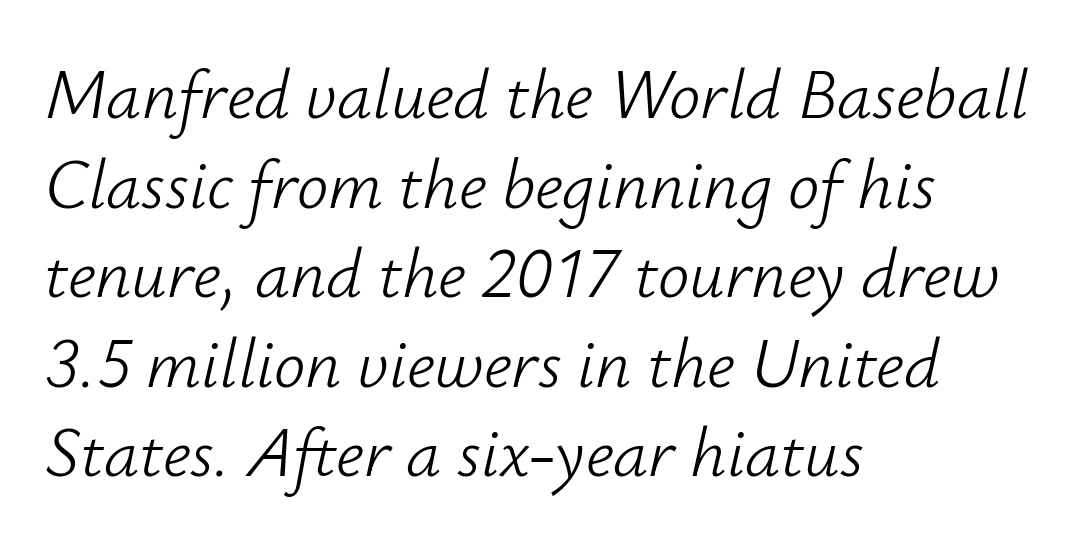
Characters follow at the spacing the type designer built in. The specimen reads as italic at a glance. Horizontal alignment here is leftward, the default for most running prose. The face used here is proportionally spaced, like ordinary book or web type.
